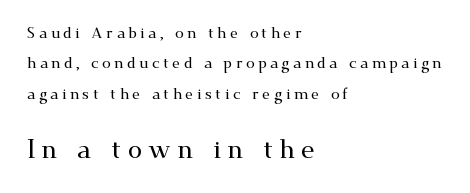
{"italic": "no", "underline": "no", "align": "left", "line_spacing": "loose", "line_spacing_ratio": 2.02, "letter_spacing": "wide", "letter_spacing_em": 0.24, "larger_block": "second", "size_ratio": 1.73, "glyph_px": 26}
